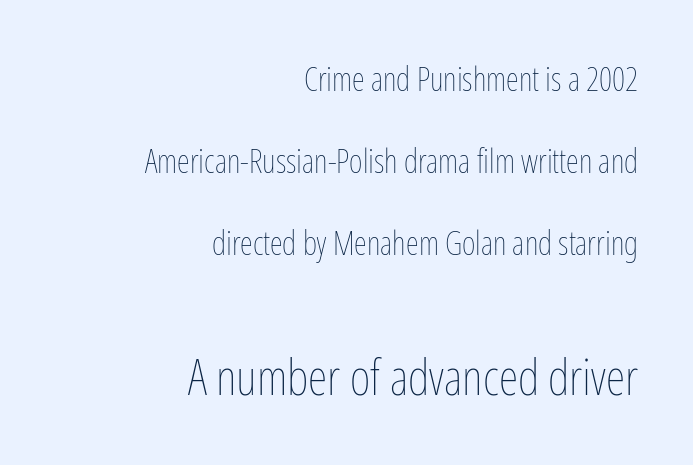
Q: Is the text bold? A: No.
Q: Is the text italic (slanted)? A: No, it is upright.
Q: Is the text underlined? A: No.
Q: How is the paragraph aligned? A: Right-aligned.
Q: Is the spacing between letters normal or unusually wide? A: Normal.
Q: Is the spacing between lines tight, normal or loose? A: Loose.
Q: Which block of text is set in a larger size, the first (top) or the second (bottom)? A: The second (bottom) one.
Q: Width (condensed, normal, or wide)? A: Condensed.
Q: Stroke contrast? A: Low.
Q: x-height? A: Medium.
Q: Monospaced? A: No.
